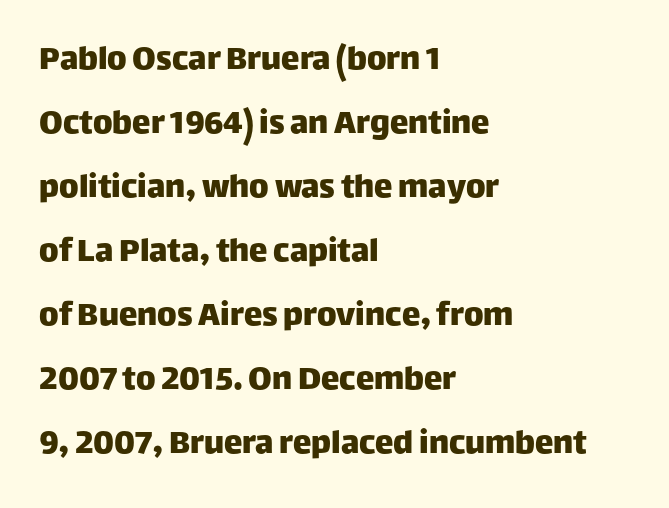
The foot of each line stays bare and open. Each letter keeps its own natural width here, so spacing adapts to shape. The lettering holds an erect, upright posture throughout. Students, note that the glyphs here touch the page at normal intervals. You can tell from the bare stems that sans-serif type was used.
